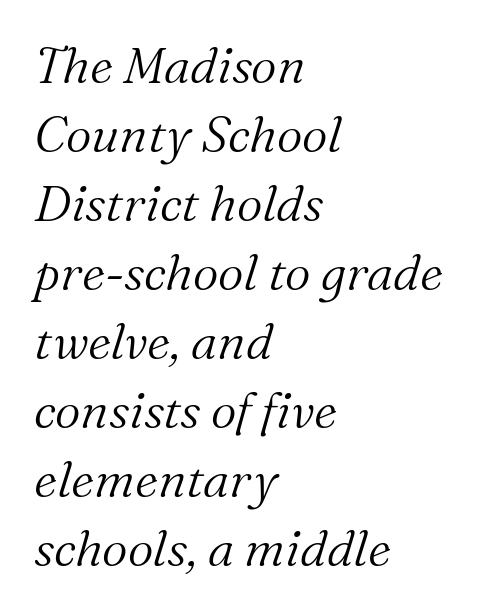
The image shows 50 px light serif type, italic (leaning right); set left-aligned, normal line spacing (1.38x), normal letter spacing, not underlined; medium stroke contrast and a medium x-height.
